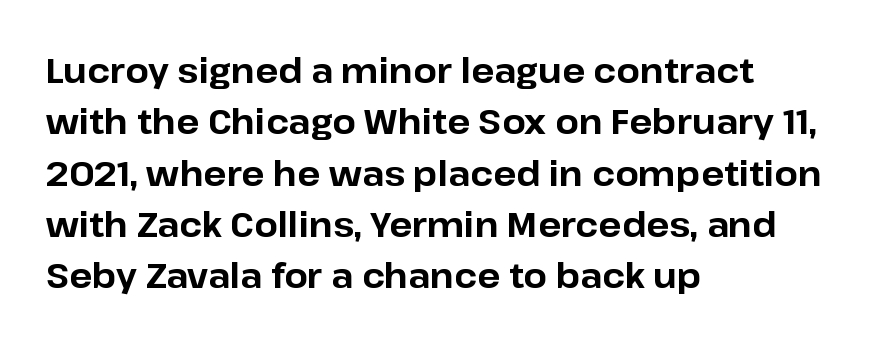
{"serif": "no", "italic": "no", "bold": "yes", "weight": "bold", "width": "normal", "stroke_contrast": "low", "x_height": "medium", "monospaced": "no", "underline": "no", "align": "left", "line_spacing": "normal", "line_spacing_ratio": 1.51, "letter_spacing": "normal", "letter_spacing_em": 0.0, "glyph_px": 34}
